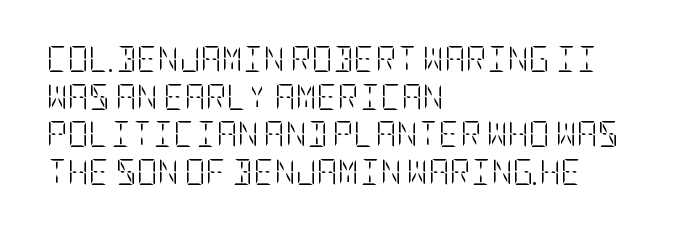
Q: Is the text bold? A: No.
Q: Is the text italic (slanted)? A: No, it is upright.
Q: Is the text underlined? A: No.
Q: How is the paragraph aligned? A: Left-aligned.
Q: Is the spacing between letters normal or unusually wide? A: Normal.
Q: Is the spacing between lines tight, normal or loose? A: Normal.
